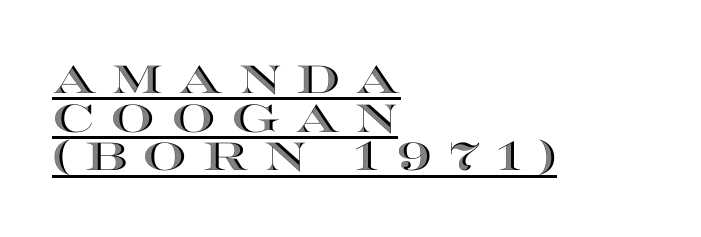
{"italic": "no", "width": "wide", "x_height": "large", "monospaced": "no", "underline": "yes", "align": "left", "line_spacing": "tight", "line_spacing_ratio": 0.99, "letter_spacing": "wide", "letter_spacing_em": 0.39, "glyph_px": 39}
